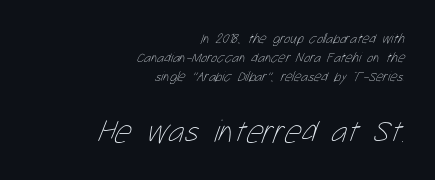
Unbolded letterforms with no extra heft. Every row of glyphs terminates at an identical x-position on the right. Spacing verdict: proportional, widths tailored to each character. Visually, the bottom section dominates because its glyphs are scaled up. The strip under each line holds only bare page.
